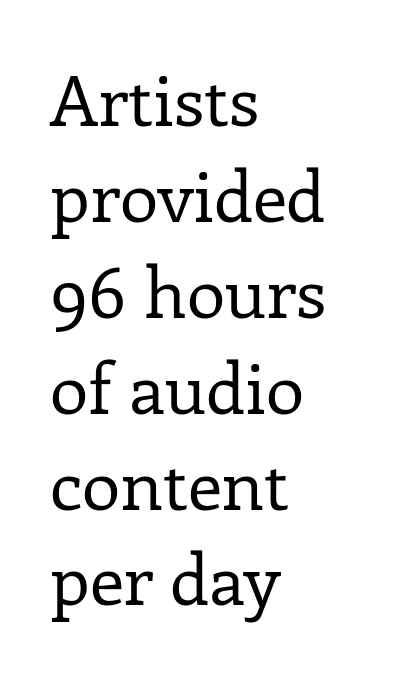
Q: Is the text bold? A: No.
Q: Is the text italic (slanted)? A: No, it is upright.
Q: Is the typeface a serif or a sans-serif typeface? A: Serif.
Q: Is the text underlined? A: No.
Q: How is the paragraph aligned? A: Left-aligned.
Q: Is the spacing between letters normal or unusually wide? A: Normal.
Q: Is the spacing between lines tight, normal or loose? A: Normal.
Q: Width (condensed, normal, or wide)? A: Normal.
Q: Stroke contrast? A: Low.
Q: x-height? A: Medium.
Q: Monospaced? A: No.
